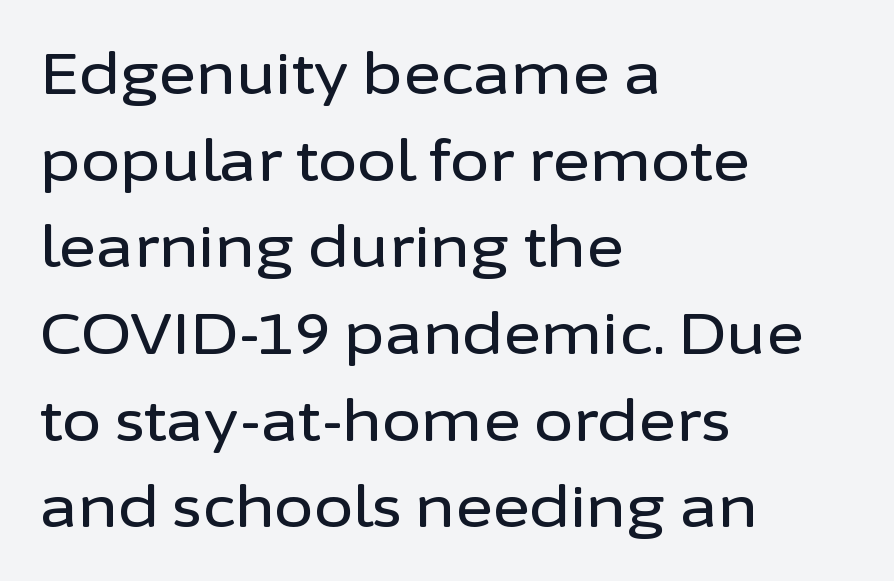
Typeset ragged right — the left edge is the straight one. You could call the tracking neutral — neither tight nor loose. The gap between lines stays unmarked. Reading down the column, the eye jumps a familiar distance to each next line. The typeface chosen for these lines omits serifs.
